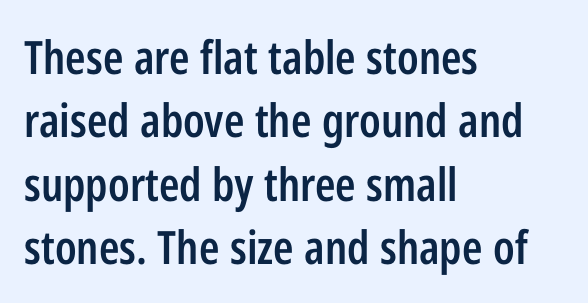
The letters are semibold — heavier than regular but short of a full bold. Honestly, the letter spacing is just normal — you wouldn't notice it. Typeset ragged right — the left edge is the straight one. These lines are rendered in a variable-pitch font.
